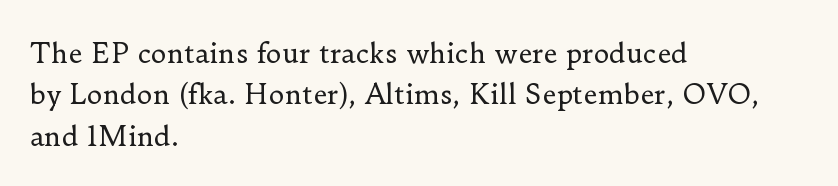
In terms of leading, this rendering sits right in the middle. The lettering stays uniformly vertical, giving the passage a roman look. Decoration check: the copy has no underline. The passage shown is not bold in any degree. How are the letters spaced? Ordinarily, with no added tracking.
